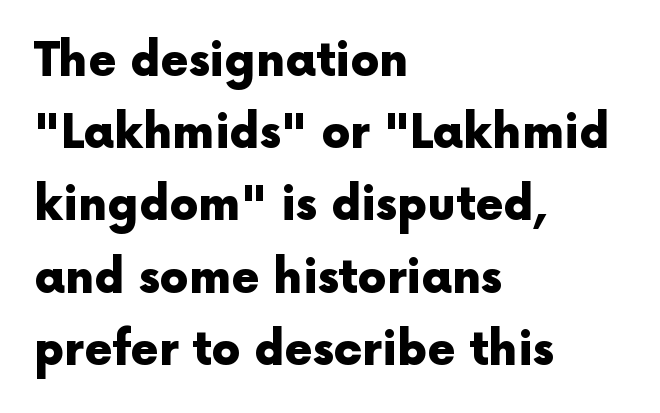
{"serif": "no", "italic": "no", "bold": "yes", "weight": "heavy", "width": "normal", "x_height": "medium", "monospaced": "no", "underline": "no", "align": "left", "line_spacing": "normal", "line_spacing_ratio": 1.57, "letter_spacing": "normal", "letter_spacing_em": 0.0, "glyph_px": 46}
